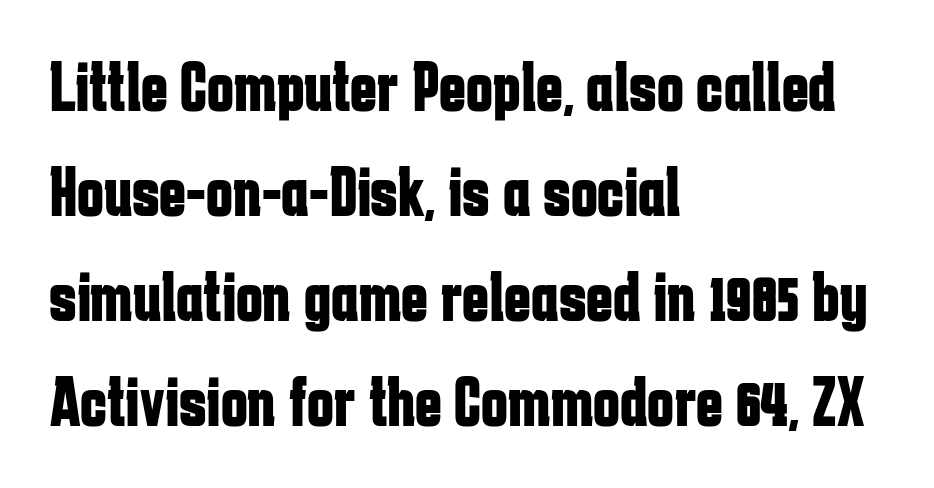
Q: Is the text bold? A: Yes.
Q: Is the text italic (slanted)? A: No, it is upright.
Q: Is the typeface a serif or a sans-serif typeface? A: Sans-serif.
Q: Is the text underlined? A: No.
Q: How is the paragraph aligned? A: Left-aligned.
Q: Is the spacing between letters normal or unusually wide? A: Normal.
Q: Is the spacing between lines tight, normal or loose? A: Normal.
Q: Width (condensed, normal, or wide)? A: Condensed.
Q: Stroke contrast? A: Low.
Q: x-height? A: Medium.
Q: Monospaced? A: No.
